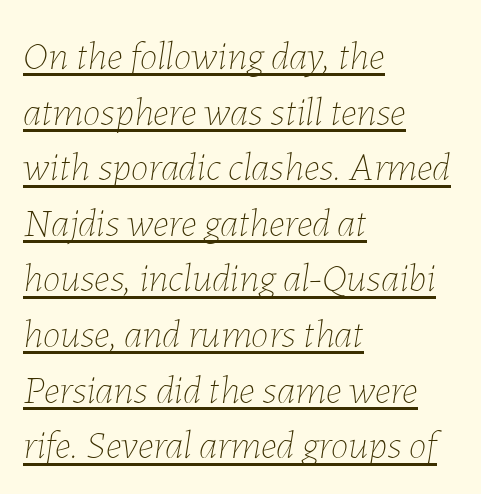
The image shows 40 px thin type, italic (leaning right); set left-aligned, normal line spacing (1.39x), normal letter spacing, underlined; low stroke contrast and a medium x-height.
